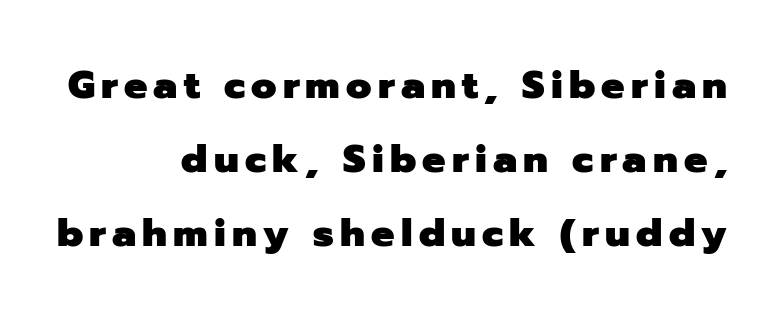
The image shows 39 px heavy sans-serif type, upright; set right-aligned, loose line spacing (1.9x), not underlined; low stroke contrast and a medium x-height.
